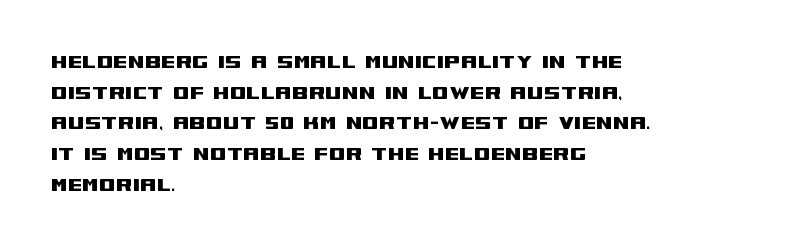
{"italic": "no", "underline": "no", "align": "left", "line_spacing": "normal", "line_spacing_ratio": 1.28, "letter_spacing": "normal", "letter_spacing_em": 0.0, "glyph_px": 24}
